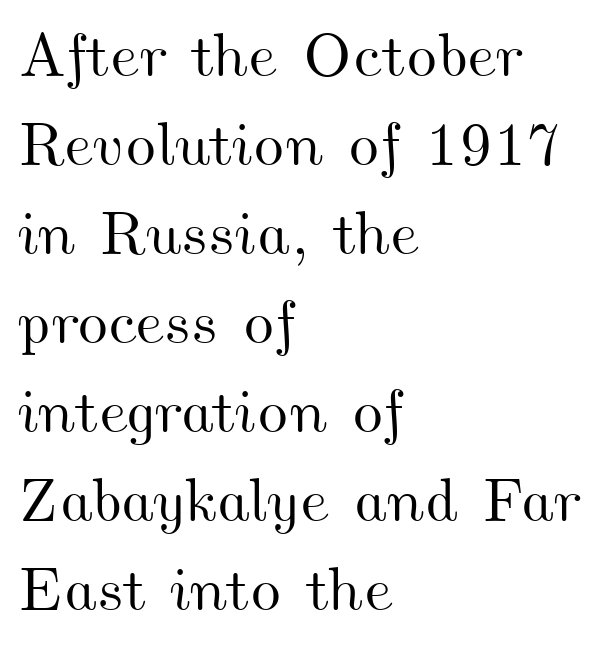
The image shows 61 px wide type; set left-aligned, normal line spacing (1.46x), normal letter spacing, not underlined; medium stroke contrast and a small x-height.
